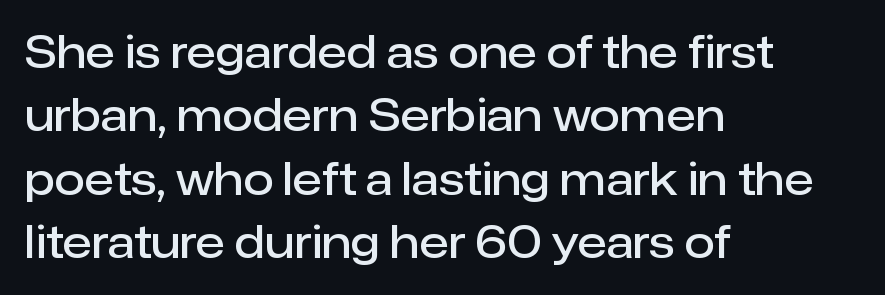
Q: Is the text bold? A: Semi-bold.
Q: Is the text italic (slanted)? A: No, it is upright.
Q: Is the typeface a serif or a sans-serif typeface? A: Sans-serif.
Q: Is the text underlined? A: No.
Q: How is the paragraph aligned? A: Left-aligned.
Q: Is the spacing between letters normal or unusually wide? A: Normal.
Q: Is the spacing between lines tight, normal or loose? A: Normal.
Q: Width (condensed, normal, or wide)? A: Normal.
Q: Stroke contrast? A: Low.
Q: x-height? A: Medium.
Q: Monospaced? A: No.
